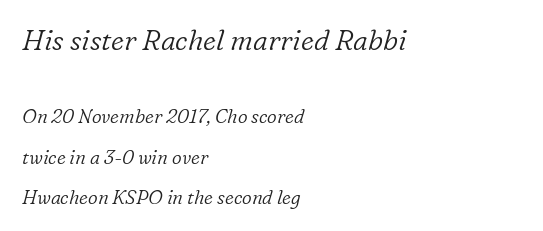
Q: Is the text bold? A: No.
Q: Is the text italic (slanted)? A: Yes, it leans right by about 16 degrees.
Q: Is the typeface a serif or a sans-serif typeface? A: Serif.
Q: Is the text underlined? A: No.
Q: How is the paragraph aligned? A: Left-aligned.
Q: Is the spacing between letters normal or unusually wide? A: Normal.
Q: Is the spacing between lines tight, normal or loose? A: Loose.
Q: Which block of text is set in a larger size, the first (top) or the second (bottom)? A: The first (top) one.
Q: Width (condensed, normal, or wide)? A: Normal.
Q: Stroke contrast? A: Low.
Q: x-height? A: Medium.
Q: Monospaced? A: No.
